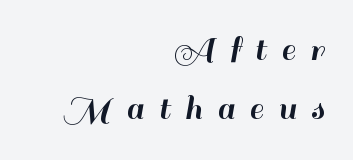
Q: Is the text italic (slanted)? A: Yes.
Q: Is the typeface a serif or a sans-serif typeface? A: Sans-serif.
Q: Is the text underlined? A: No.
Q: How is the paragraph aligned? A: Right-aligned.
Q: Is the spacing between letters normal or unusually wide? A: Unusually wide.
Q: Is the spacing between lines tight, normal or loose? A: Normal.
Q: Width (condensed, normal, or wide)? A: Normal.
Q: Stroke contrast? A: High.
Q: x-height? A: Small.
Q: Monospaced? A: No.
